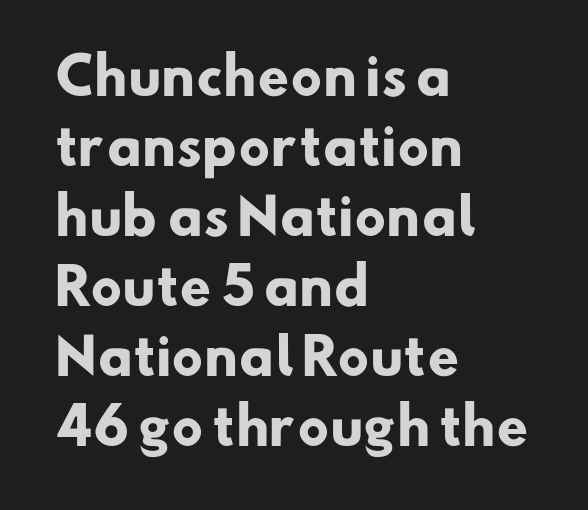
Q: Is the text bold? A: Yes.
Q: Is the typeface a serif or a sans-serif typeface? A: Sans-serif.
Q: Is the text underlined? A: No.
Q: How is the paragraph aligned? A: Left-aligned.
Q: Is the spacing between letters normal or unusually wide? A: Normal.
Q: Is the spacing between lines tight, normal or loose? A: Normal.
Q: Width (condensed, normal, or wide)? A: Normal.
Q: Stroke contrast? A: Low.
Q: x-height? A: Small.
Q: Monospaced? A: No.
